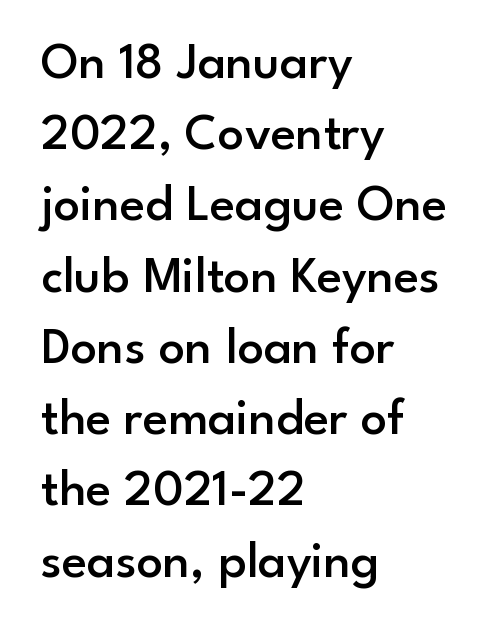
The passage shown has conventional tracking throughout. Type without underlining. A classic flush-left, rag-right setting is used for this passage. You could not count columns in this text — the font is proportionally spaced.
